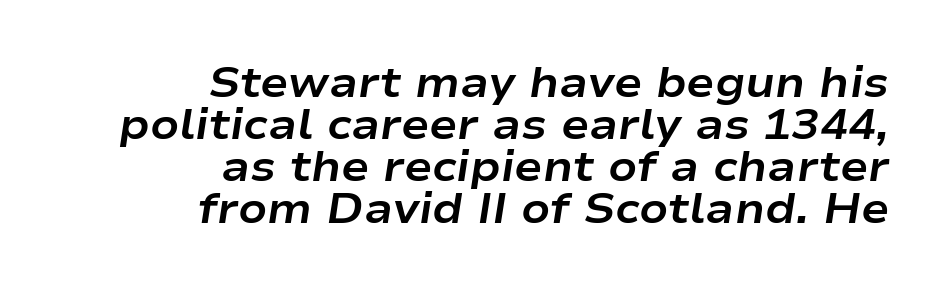
The image shows 42 px bold, wide type, italic (leaning right); set right-aligned, tight line spacing (1.0x), normal letter spacing, not underlined; low stroke contrast and a medium x-height.
